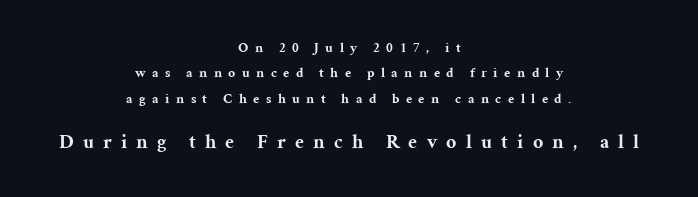
Is the lower block the larger one? Yes — the lower block carries the bigger type. The space directly below the letters is spotless. Stroke thickness is high; the sample reads as a true bold. Short note: letters widely spaced. Is the block centered? Yes — each line is placed symmetrically about the middle.
